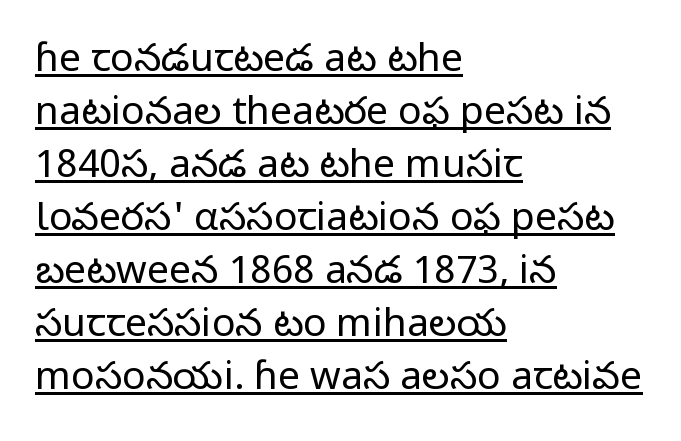
The image shows 39 px regular-weight sans-serif type, upright; set left-aligned, normal line spacing (1.36x), normal letter spacing, underlined; low stroke contrast and a medium x-height.
